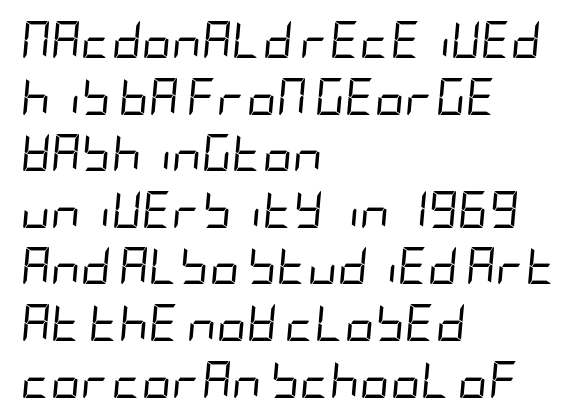
Q: Is the text bold? A: No.
Q: Is the text italic (slanted)? A: Yes, it leans right by about 5 degrees.
Q: Is the text underlined? A: No.
Q: How is the paragraph aligned? A: Left-aligned.
Q: Is the spacing between letters normal or unusually wide? A: Normal.
Q: Is the spacing between lines tight, normal or loose? A: Normal.
Q: Width (condensed, normal, or wide)? A: Condensed.
Q: Stroke contrast? A: Low.
Q: x-height? A: Large.
